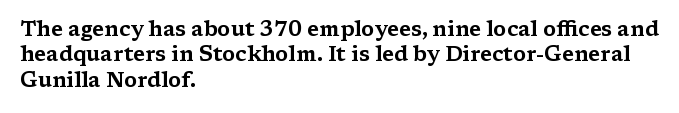
{"italic": "no", "underline": "no", "align": "left", "line_spacing_ratio": 1.21, "letter_spacing": "normal", "letter_spacing_em": 0.0, "glyph_px": 21}
